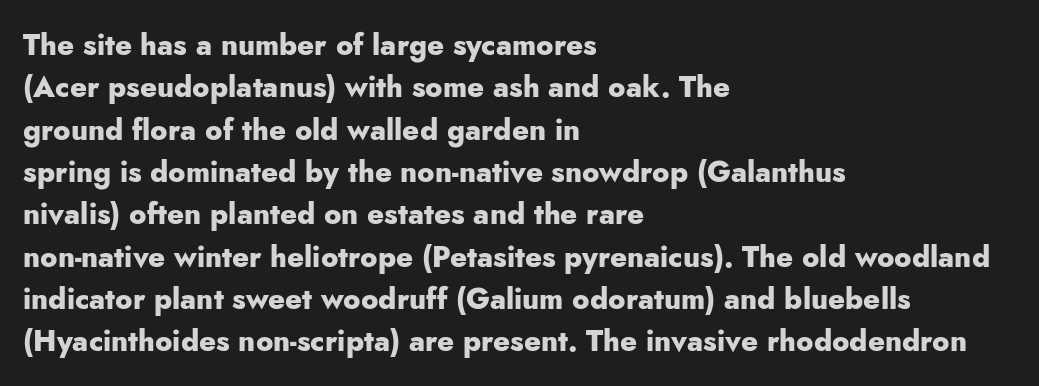
{"serif": "no", "italic": "no", "bold": "yes", "weight": "heavy", "width": "normal", "stroke_contrast": "low", "x_height": "small", "monospaced": "no", "underline": "no", "align": "left", "line_spacing": "normal", "line_spacing_ratio": 1.46, "letter_spacing": "normal", "letter_spacing_em": 0.0, "glyph_px": 29}
